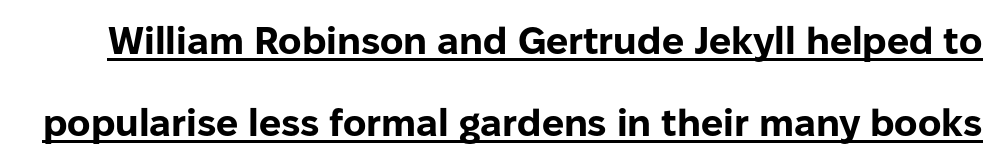
A baseline rule has been typeset under these characters. This sample uses an upright cut, with every glyph sitting square on the baseline. Typesetter's note: full bold, strokes at maximum text heaviness. Proportional: the letters do not fall into vertical columns. Is this a sans? Yes — the strokes have no serifs. You could fit nearly another row in the gap between these rows.
